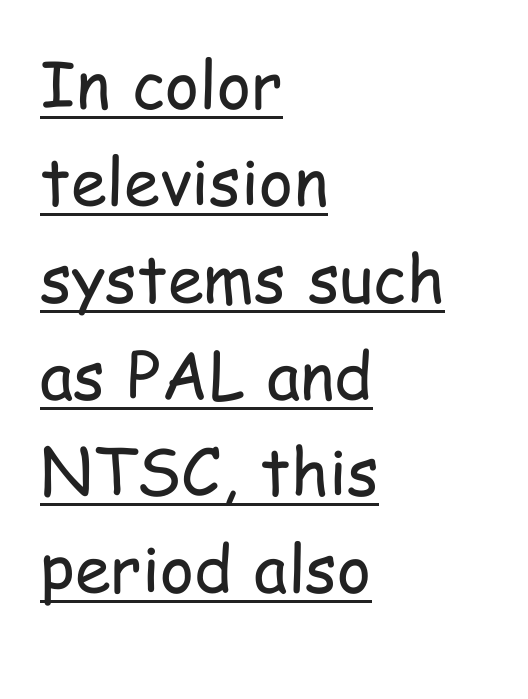
{"serif": "no", "italic": "no", "bold": "no", "weight": "regular", "width": "condensed", "stroke_contrast": "low", "x_height": "medium", "monospaced": "no", "underline": "yes", "align": "left", "line_spacing": "normal", "line_spacing_ratio": 1.49, "letter_spacing": "normal", "letter_spacing_em": 0.0, "glyph_px": 65}
